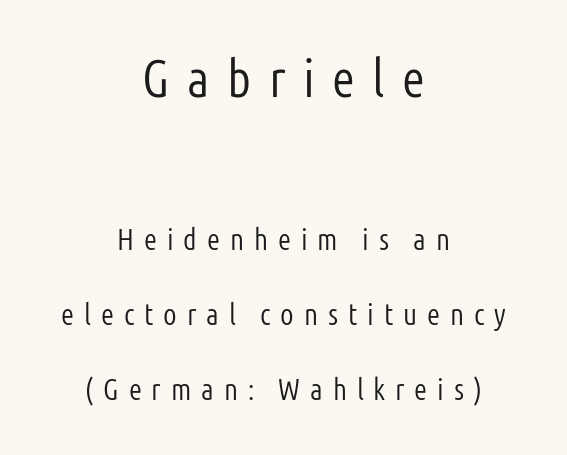
{"serif": "no", "italic": "no", "bold": "no", "weight": "light", "width": "condensed", "stroke_contrast": "low", "x_height": "medium", "monospaced": "no", "underline": "no", "align": "center", "line_spacing": "loose", "line_spacing_ratio": 2.49, "letter_spacing": "wide", "letter_spacing_em": 0.33, "larger_block": "first", "size_ratio": 1.77, "glyph_px": 53}
